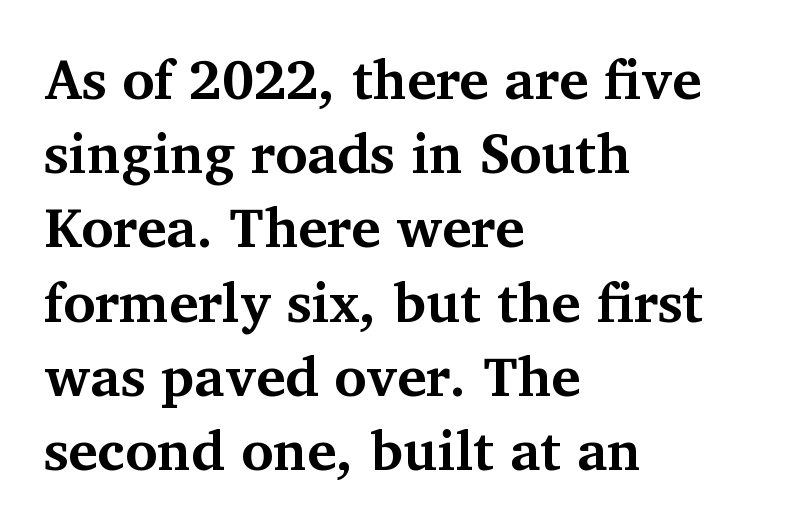
Typesetter's note: full bold, strokes at maximum text heaviness. Only glyphs here, with clear space below each row. Leading: standard. Every character sits straight up, as roman type does.
